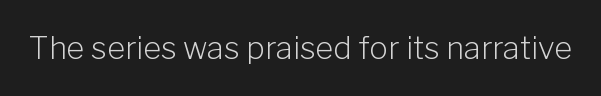
{"serif": "no", "italic": "no", "bold": "no", "weight": "light", "width": "normal", "stroke_contrast": "low", "x_height": "medium", "monospaced": "no", "underline": "no", "letter_spacing": "normal", "letter_spacing_em": 0.0, "glyph_px": 31}
